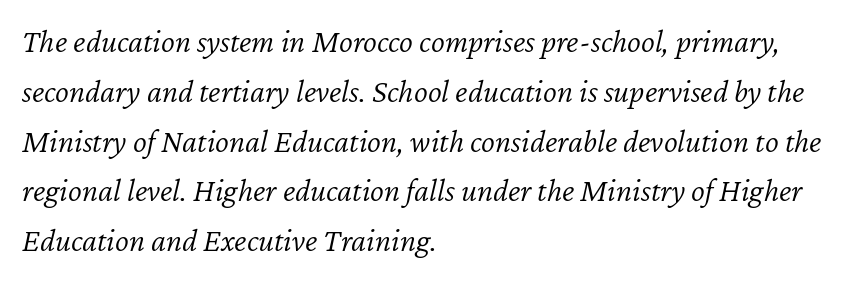
The image shows 33 px light type, italic (leaning right); set left-aligned, normal line spacing (1.51x), normal letter spacing, not underlined; low stroke contrast and a medium x-height.
